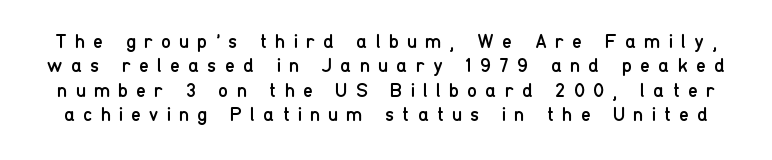
The image shows 20 px text type, upright; set line spacing 1.22x, unusually wide letter spacing (+0.41 em), not underlined.
